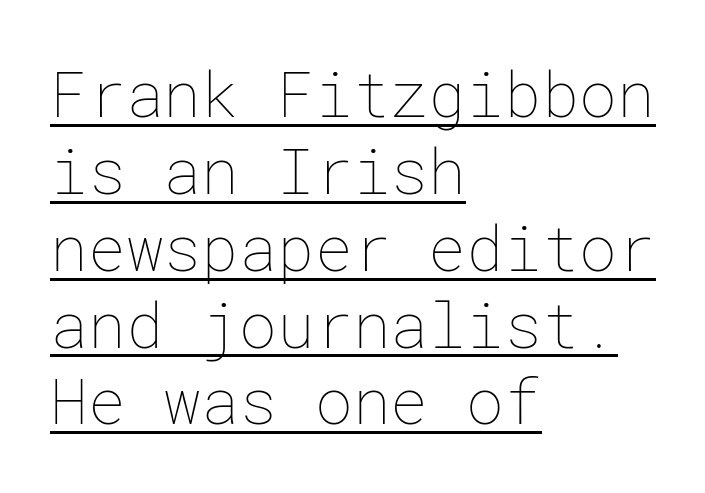
The image shows 63 px thin type, upright; set left-aligned, line spacing 1.22x, normal letter spacing, underlined; low stroke contrast and a medium x-height.
